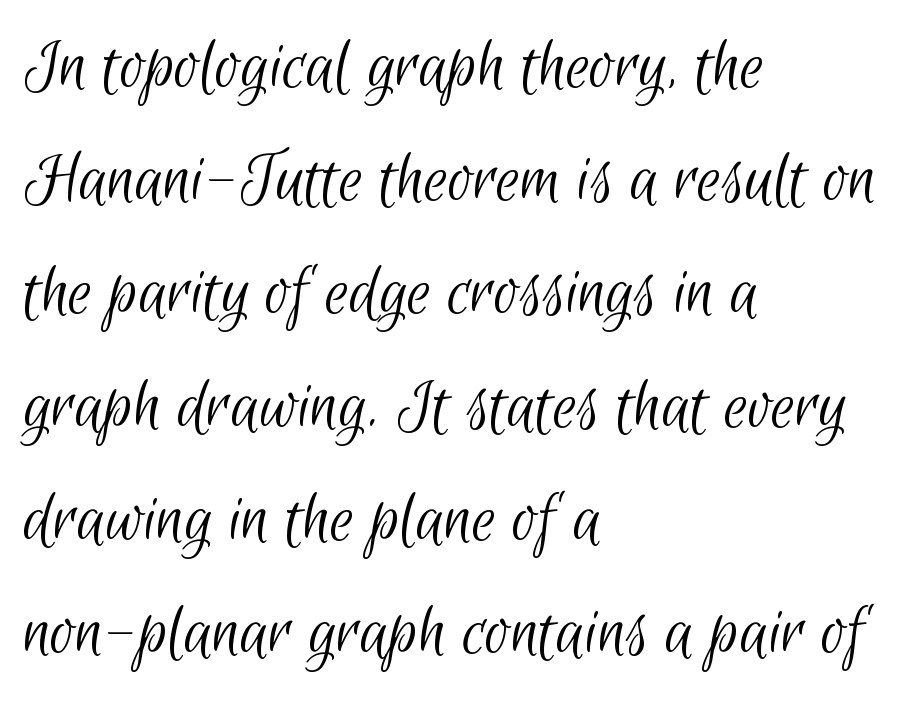
Does the leading feel generous? No, just average. Check under the words: just untouched page. Each line starts at the same left margin while the right side varies. In terms of letterspacing, this is plain default setting. Is this a sans? Yes — the strokes have no serifs. This sample has the flowing, uneven cadence of proportional lettering.
